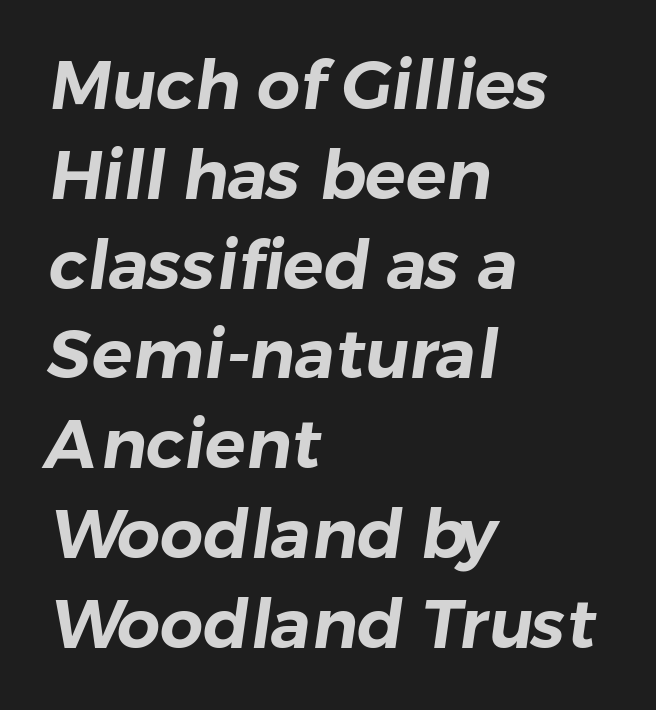
The horizontal fit of the characters is conventional and even. This sample has the flowing, uneven cadence of proportional lettering. Nothing sits at the stroke ends, so this counts as sans-serif. Underlining? Definitely not there. The rag falls on the right side of this text block. What's the leading like? Ordinary, nothing unusual.
